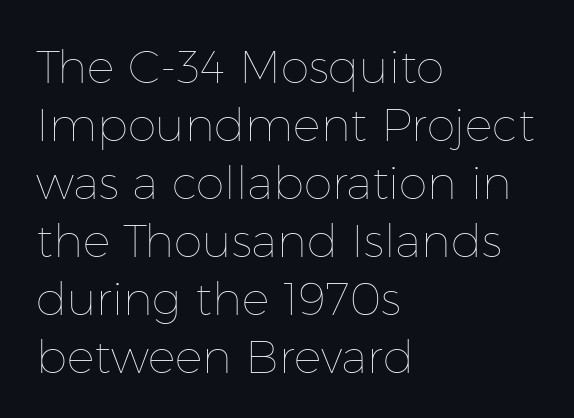
{"italic": "no", "bold": "no", "weight": "thin", "width": "normal", "stroke_contrast": "low", "x_height": "medium", "monospaced": "no", "underline": "no", "align": "left", "line_spacing": "normal", "line_spacing_ratio": 1.26, "letter_spacing": "normal", "letter_spacing_em": 0.0, "glyph_px": 46}
